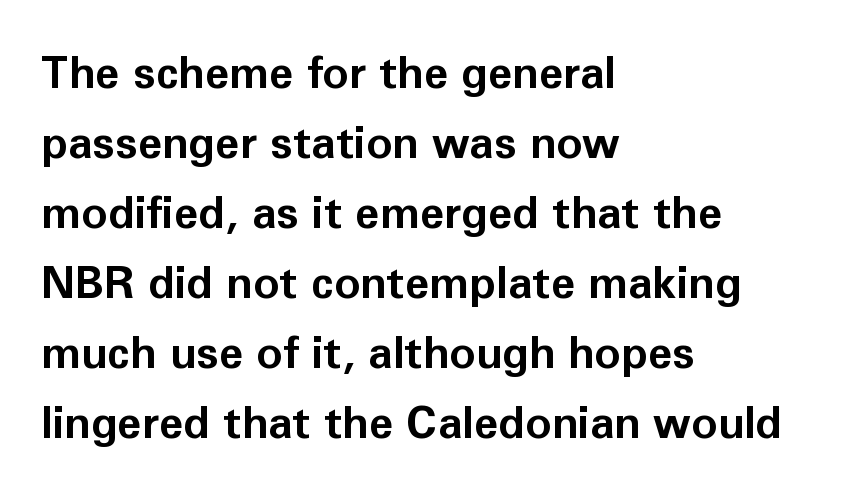
{"serif": "no", "italic": "no", "bold": "yes", "weight": "bold", "width": "normal", "stroke_contrast": "low", "x_height": "medium", "monospaced": "no", "underline": "no", "align": "left", "line_spacing": "normal", "line_spacing_ratio": 1.59, "letter_spacing": "normal", "letter_spacing_em": 0.0, "glyph_px": 44}
